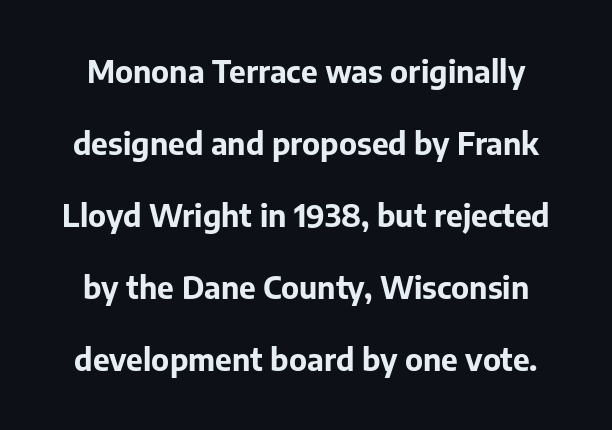
Nope, not italic — everything's standing straight. Observe the absence of serifs on each vertical stroke in this sample. The typesetting leans heavy: a genuine bold. Here the glyphs are tracked normally, forming tight word shapes. The gap between lines stays unmarked.
